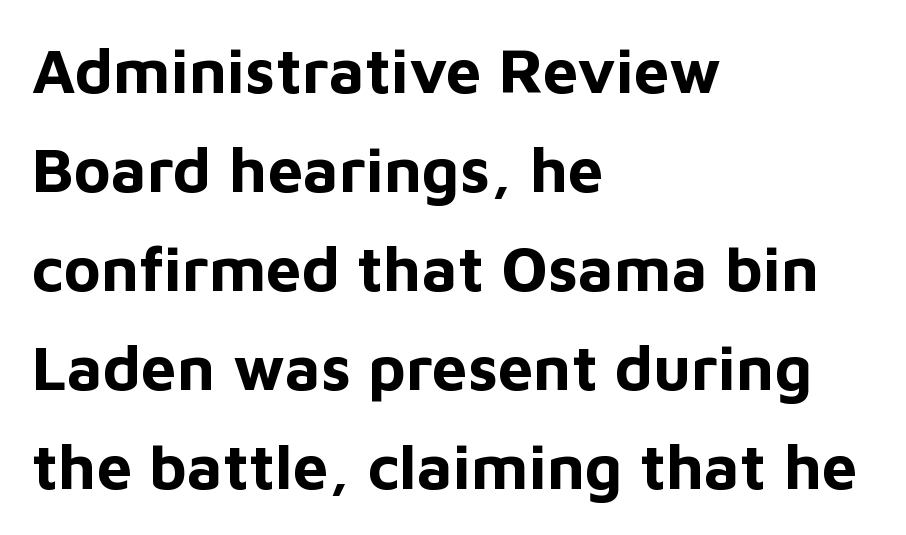
Q: Is the text bold? A: Yes.
Q: Is the text italic (slanted)? A: No, it is upright.
Q: Is the typeface a serif or a sans-serif typeface? A: Sans-serif.
Q: Is the text underlined? A: No.
Q: How is the paragraph aligned? A: Left-aligned.
Q: Is the spacing between letters normal or unusually wide? A: Normal.
Q: Is the spacing between lines tight, normal or loose? A: Normal.
Q: Width (condensed, normal, or wide)? A: Normal.
Q: Stroke contrast? A: Low.
Q: x-height? A: Medium.
Q: Monospaced? A: No.
